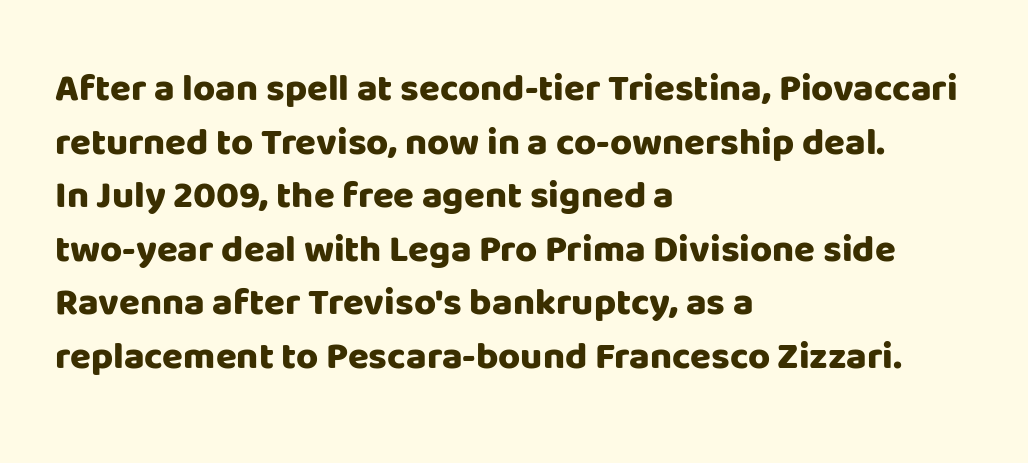
Is the block centered? No — it sits flush against the left margin. The passage shown is not underscored anywhere. Each word holds together tightly as a unit, with standard inter-letter gaps. Unlike a traditional serif, this face leaves its strokes unadorned. Honestly, the row spacing looks completely unremarkable.
